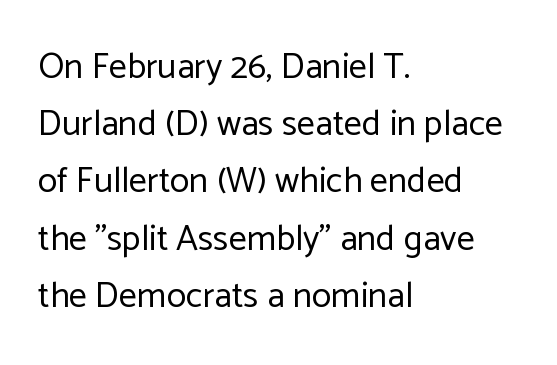
Q: Is the text bold? A: No.
Q: Is the text italic (slanted)? A: No, it is upright.
Q: Is the typeface a serif or a sans-serif typeface? A: Sans-serif.
Q: Is the text underlined? A: No.
Q: How is the paragraph aligned? A: Left-aligned.
Q: Is the spacing between letters normal or unusually wide? A: Normal.
Q: Is the spacing between lines tight, normal or loose? A: Normal.
Q: Width (condensed, normal, or wide)? A: Normal.
Q: Stroke contrast? A: Low.
Q: x-height? A: Medium.
Q: Monospaced? A: No.
